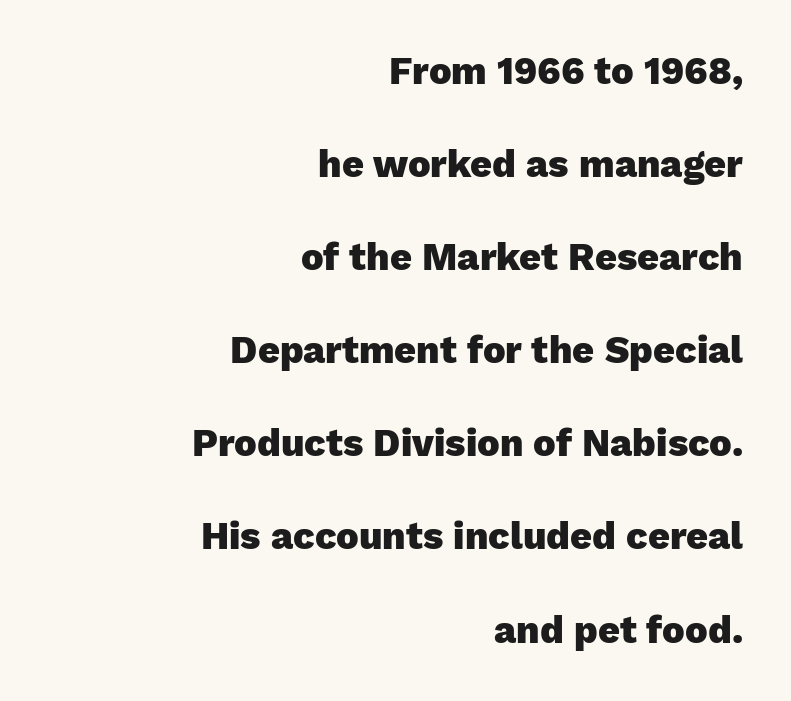
{"serif": "no", "italic": "no", "bold": "yes", "weight": "heavy", "width": "normal", "stroke_contrast": "low", "x_height": "medium", "monospaced": "no", "underline": "no", "align": "right", "line_spacing": "loose", "line_spacing_ratio": 2.45, "letter_spacing": "normal", "letter_spacing_em": 0.0, "glyph_px": 38}
